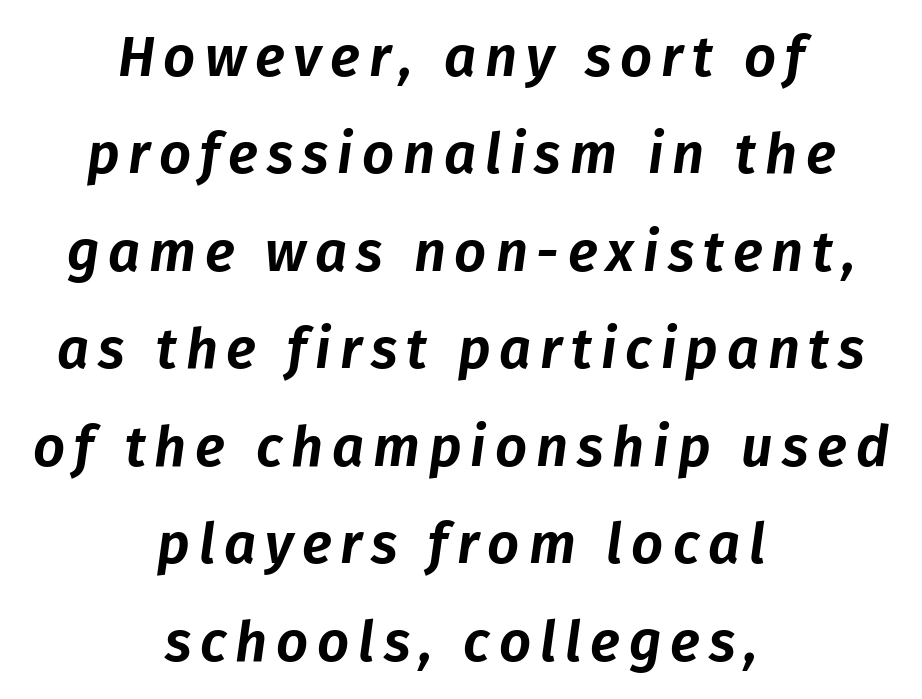
Q: Is the text italic (slanted)? A: Yes, it leans right by about 8 degrees.
Q: Is the text underlined? A: No.
Q: How is the paragraph aligned? A: Centered.
Q: Width (condensed, normal, or wide)? A: Normal.
Q: Stroke contrast? A: Low.
Q: x-height? A: Medium.
Q: Monospaced? A: No.
